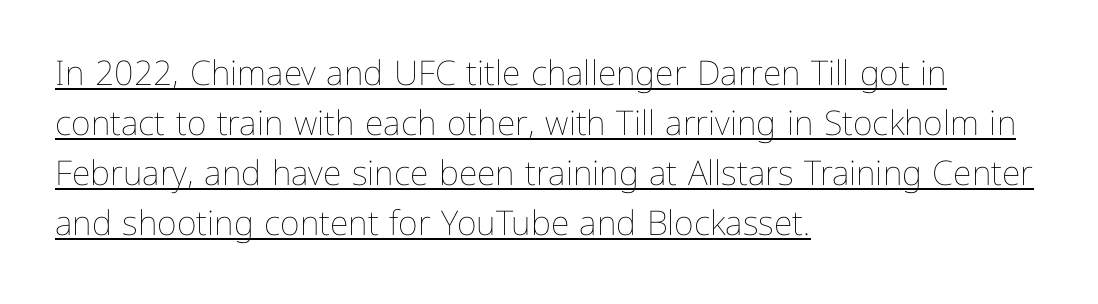
The image shows 34 px thin type, upright; set left-aligned, normal line spacing (1.47x), normal letter spacing, underlined; low stroke contrast and a medium x-height.
